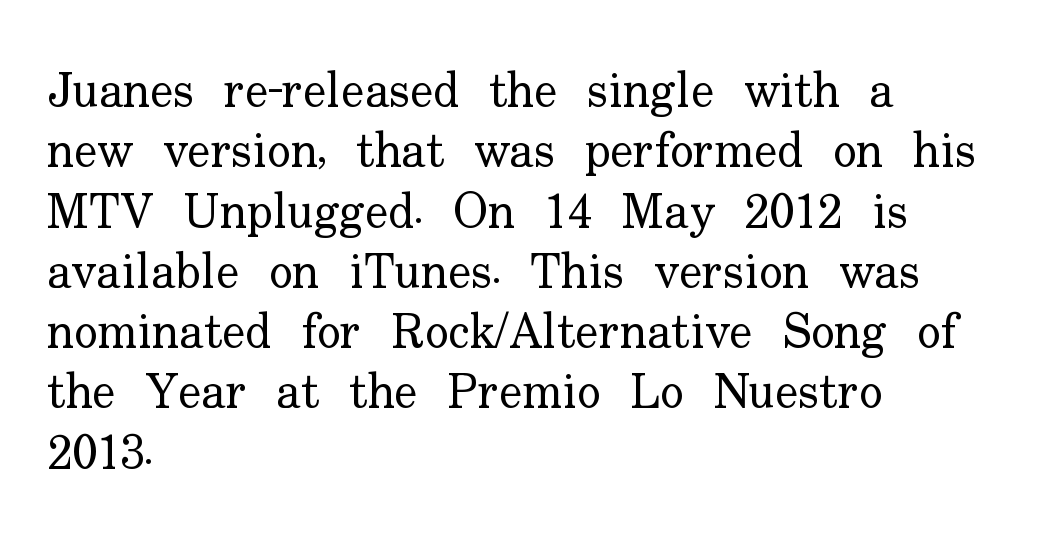
{"serif": "yes", "italic": "no", "bold": "no", "weight": "regular", "width": "normal", "stroke_contrast": "low", "x_height": "small", "monospaced": "no", "underline": "no", "align": "left", "line_spacing_ratio": 1.23, "letter_spacing": "normal", "letter_spacing_em": 0.0, "glyph_px": 49}
